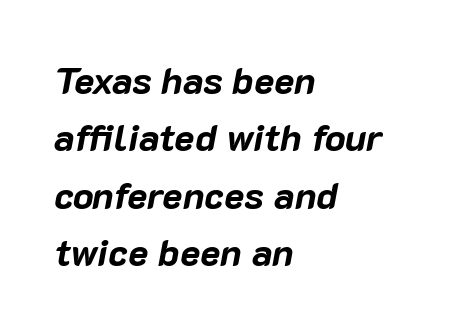
The image shows 38 px bold type, italic (leaning right); set left-aligned, normal line spacing (1.51x), normal letter spacing, not underlined; low stroke contrast and a medium x-height.
